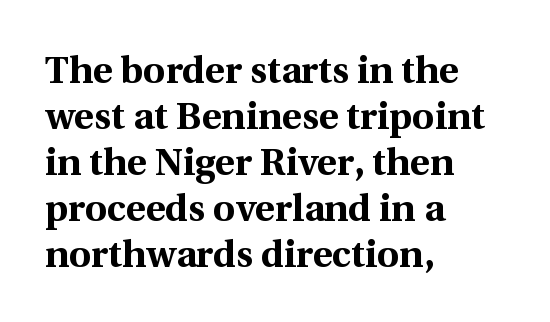
These lines are set flush left with a ragged right edge. Is the type bold? Yes — the strokes are clearly thick and heavy. Each letter keeps its own natural width here, so spacing adapts to shape. The type is set solid horizontally, with unmodified tracking. Vertical strokes here are truly vertical.
